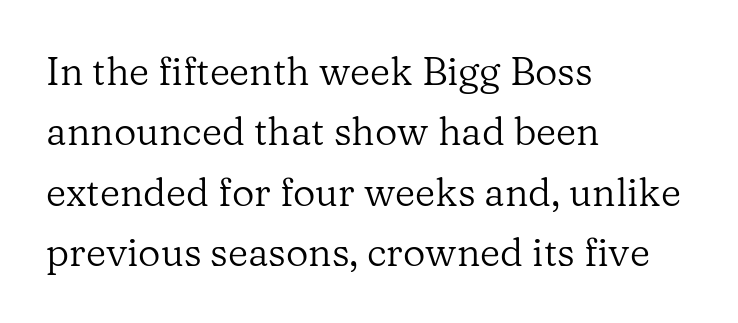
This rendering features lettering with no underline. Spacing verdict: proportional, widths tailored to each character. Caption: standard tracking, unaltered. Stroke terminals: seriffed.
